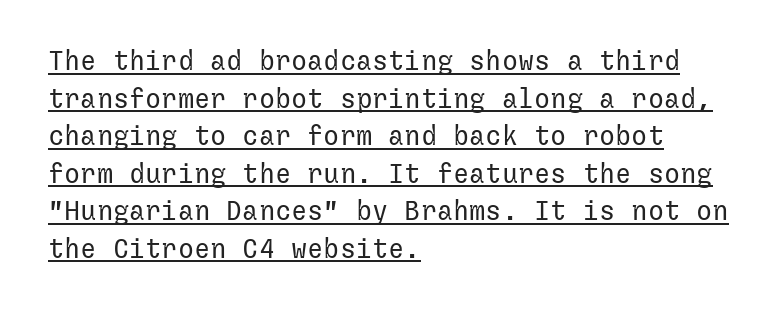
Q: Is the text bold? A: No.
Q: Is the text italic (slanted)? A: No, it is upright.
Q: Is the text underlined? A: Yes.
Q: How is the paragraph aligned? A: Left-aligned.
Q: Is the spacing between letters normal or unusually wide? A: Normal.
Q: Is the spacing between lines tight, normal or loose? A: Normal.
